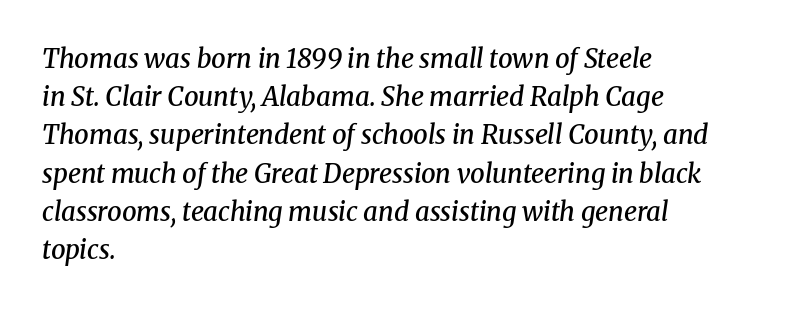
{"italic": "yes", "lean": "right", "slant_degrees": 8, "bold": "semi", "underline": "no", "align": "left", "line_spacing": "normal", "line_spacing_ratio": 1.47, "letter_spacing": "normal", "letter_spacing_em": 0.0, "glyph_px": 26}
